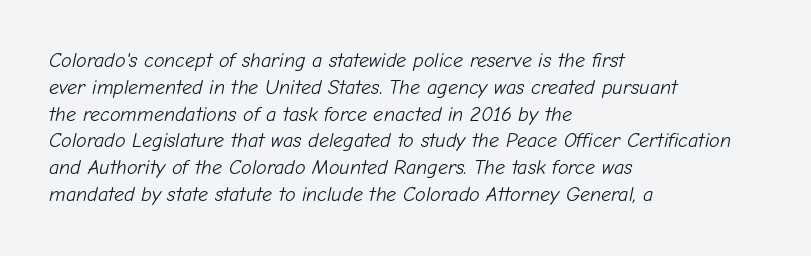
The image shows 20 px text type, italic (leaning right); set left-aligned, normal line spacing (1.34x), normal letter spacing, not underlined.
